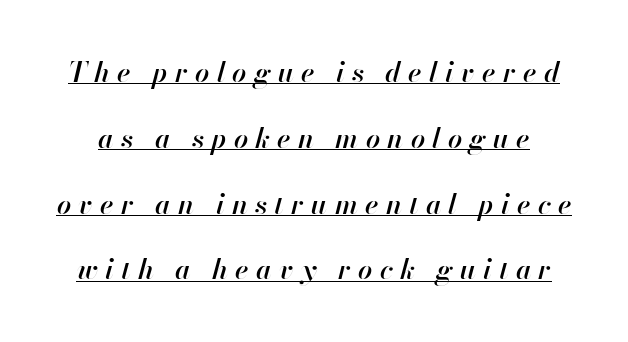
Q: Is the text bold? A: Semi-bold.
Q: Is the text italic (slanted)? A: Yes, it leans right by about 13 degrees.
Q: Is the text underlined? A: Yes.
Q: Is the spacing between letters normal or unusually wide? A: Unusually wide.
Q: Is the spacing between lines tight, normal or loose? A: Loose.
Q: Width (condensed, normal, or wide)? A: Normal.
Q: Stroke contrast? A: High.
Q: x-height? A: Small.
Q: Monospaced? A: No.
